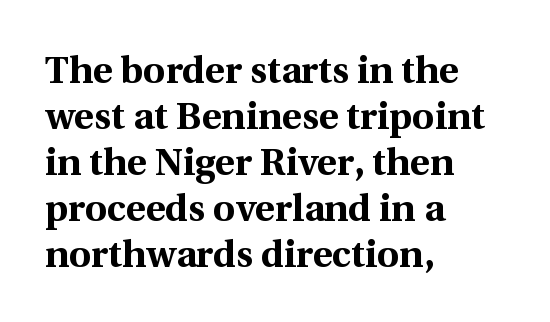
{"serif": "yes", "italic": "no", "bold": "yes", "weight": "bold", "width": "normal", "x_height": "medium", "monospaced": "no", "underline": "no", "align": "left", "line_spacing_ratio": 1.21, "letter_spacing": "normal", "letter_spacing_em": 0.0, "glyph_px": 38}
